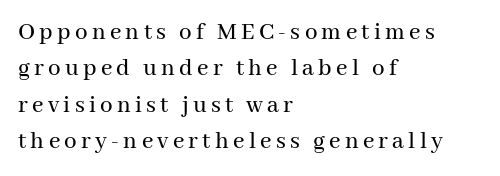
{"italic": "no", "underline": "no", "align": "left", "line_spacing": "normal", "line_spacing_ratio": 1.46, "glyph_px": 25}
